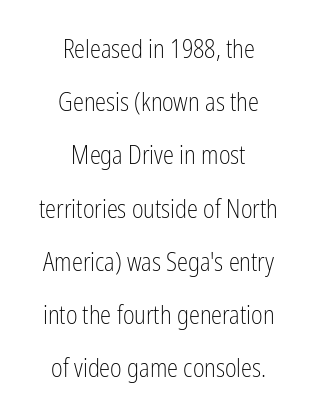
A clean baseline with only descenders dipping below it. Baseline-to-baseline distance is far greater than the letter height. Vertical strokes here are truly vertical. Each stroke keeps to a modest, everyday thickness or less. This rendering leaves character spacing at its baseline value.
